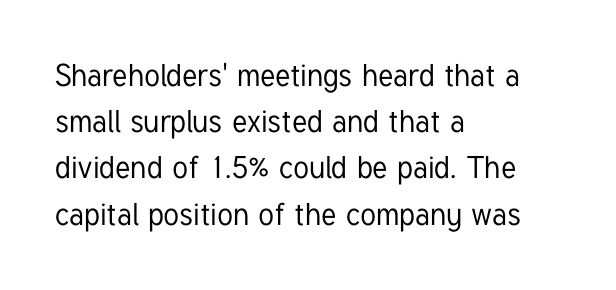
Q: Is the text italic (slanted)? A: No, it is upright.
Q: Is the typeface a serif or a sans-serif typeface? A: Sans-serif.
Q: Is the text underlined? A: No.
Q: How is the paragraph aligned? A: Left-aligned.
Q: Is the spacing between letters normal or unusually wide? A: Normal.
Q: Is the spacing between lines tight, normal or loose? A: Normal.
Q: Width (condensed, normal, or wide)? A: Condensed.
Q: Stroke contrast? A: Low.
Q: x-height? A: Medium.
Q: Monospaced? A: No.
